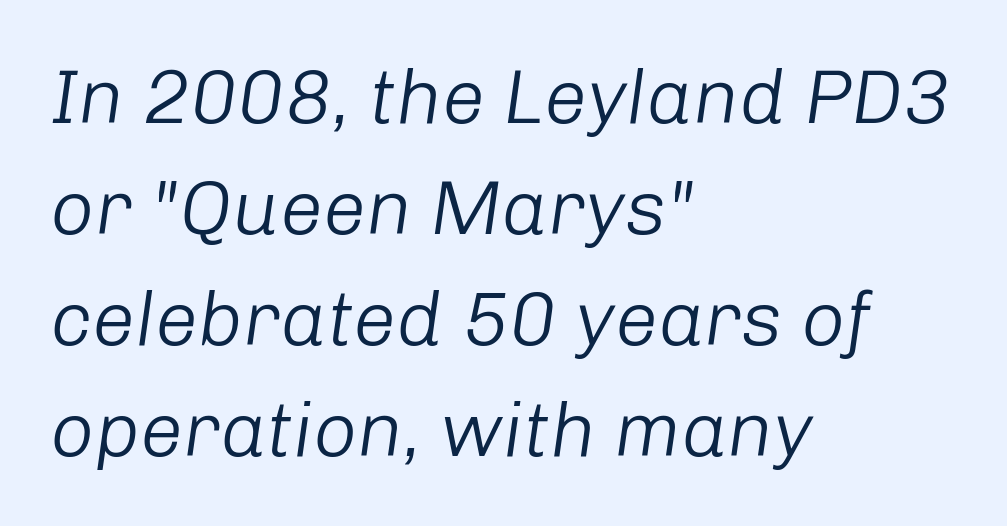
Q: Is the text bold? A: No.
Q: Is the text italic (slanted)? A: Yes, it leans right by about 8 degrees.
Q: Is the text underlined? A: No.
Q: How is the paragraph aligned? A: Left-aligned.
Q: Is the spacing between letters normal or unusually wide? A: Normal.
Q: Is the spacing between lines tight, normal or loose? A: Normal.
Q: Width (condensed, normal, or wide)? A: Normal.
Q: Stroke contrast? A: Low.
Q: x-height? A: Medium.
Q: Monospaced? A: No.
